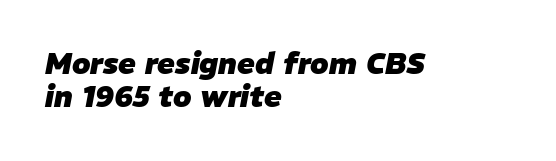
Q: Is the text bold? A: Yes.
Q: Is the text italic (slanted)? A: Yes, it leans right by about 11 degrees.
Q: Is the text underlined? A: No.
Q: How is the paragraph aligned? A: Left-aligned.
Q: Is the spacing between letters normal or unusually wide? A: Normal.
Q: Is the spacing between lines tight, normal or loose? A: Tight.
Q: Width (condensed, normal, or wide)? A: Normal.
Q: Stroke contrast? A: Low.
Q: x-height? A: Medium.
Q: Monospaced? A: No.
